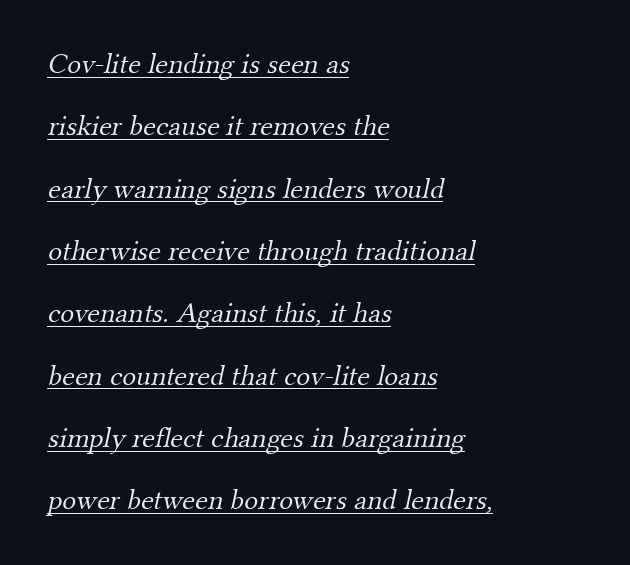
Q: Is the text bold? A: No.
Q: Is the typeface a serif or a sans-serif typeface? A: Serif.
Q: Is the text underlined? A: Yes.
Q: How is the paragraph aligned? A: Left-aligned.
Q: Is the spacing between letters normal or unusually wide? A: Normal.
Q: Is the spacing between lines tight, normal or loose? A: Loose.
Q: Width (condensed, normal, or wide)? A: Normal.
Q: Stroke contrast? A: Medium.
Q: x-height? A: Small.
Q: Monospaced? A: No.
